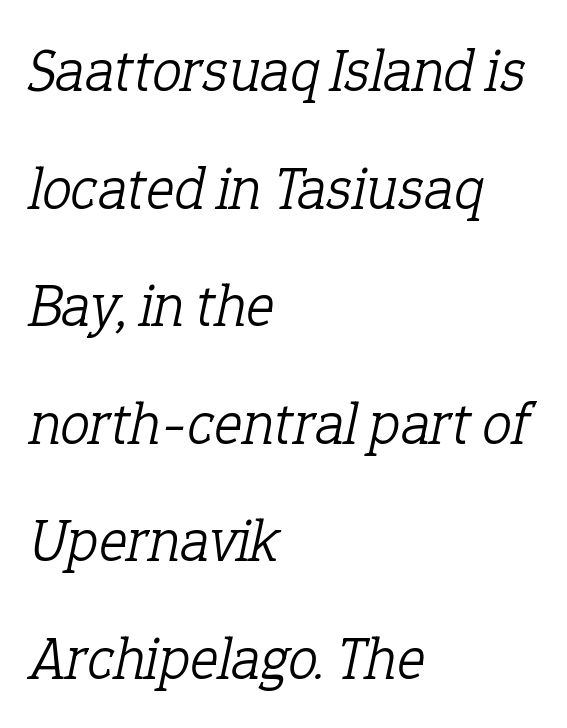
{"serif": "yes", "italic": "yes", "lean": "right", "slant_degrees": 12, "bold": "no", "weight": "light", "width": "normal", "stroke_contrast": "low", "x_height": "medium", "monospaced": "no", "underline": "no", "align": "left", "line_spacing": "loose", "line_spacing_ratio": 1.96, "letter_spacing": "normal", "letter_spacing_em": 0.0, "glyph_px": 60}
